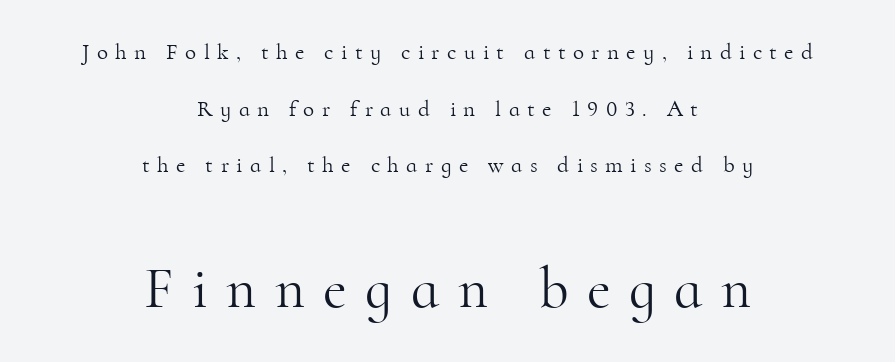
Nobody drew a line under any word here. This reads as an unemphasized weight, regular at the heaviest. The face used here is seriffed, in the tradition of book romans. A typesetter would call this proportional, since set widths differ per character. Each line is balanced around a shared central axis.
